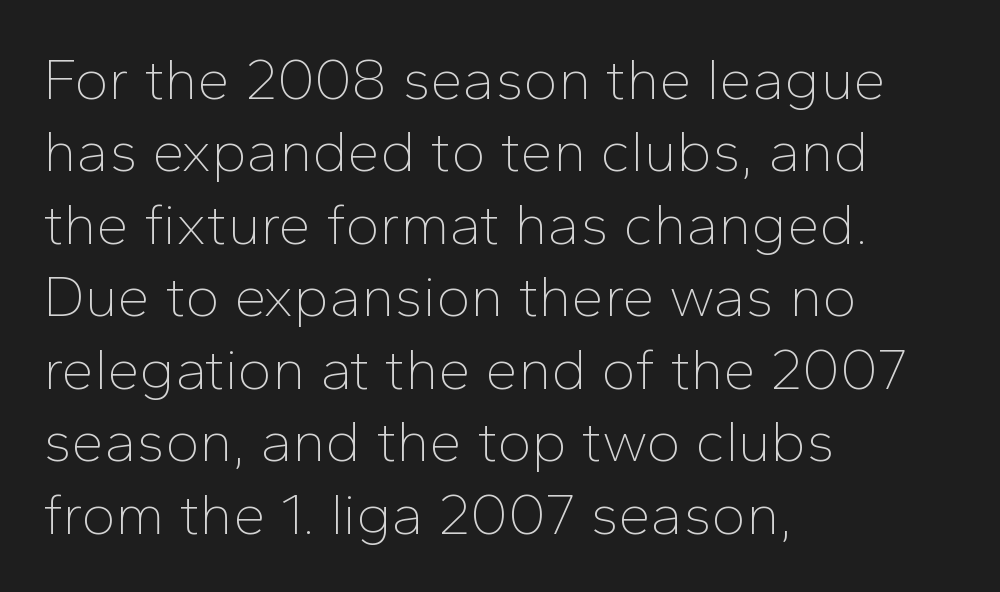
Q: Is the text bold? A: No.
Q: Is the text italic (slanted)? A: No, it is upright.
Q: Is the typeface a serif or a sans-serif typeface? A: Sans-serif.
Q: Is the text underlined? A: No.
Q: How is the paragraph aligned? A: Left-aligned.
Q: Is the spacing between letters normal or unusually wide? A: Normal.
Q: Is the spacing between lines tight, normal or loose? A: Normal.
Q: Width (condensed, normal, or wide)? A: Normal.
Q: Stroke contrast? A: Low.
Q: x-height? A: Medium.
Q: Monospaced? A: No.
